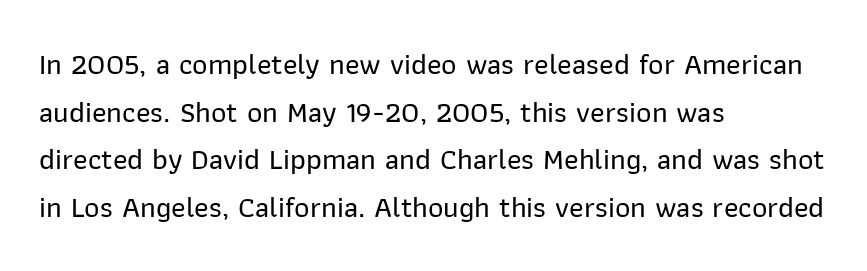
The image shows 30 px sans-serif type, upright; set left-aligned, normal line spacing (1.59x), normal letter spacing, not underlined; low stroke contrast and a medium x-height.
